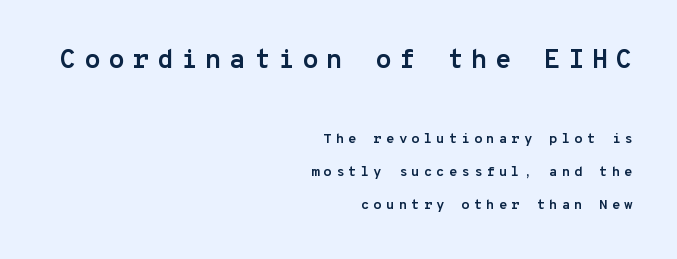
{"italic": "no", "bold": "yes", "underline": "no", "align": "right", "line_spacing": "loose", "line_spacing_ratio": 2.37, "letter_spacing": "wide", "letter_spacing_em": 0.28, "larger_block": "first", "size_ratio": 1.93, "glyph_px": 27}
